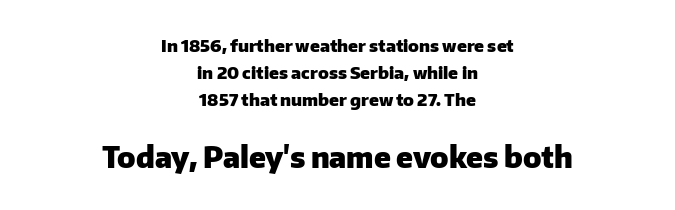
Its strokes are broad and dark, the hallmark of bold type. If you drew a line through each stem, it would be perfectly vertical. The letters advance in unequal steps, a hallmark of proportional type. Typeset on center — no edge is straight.
